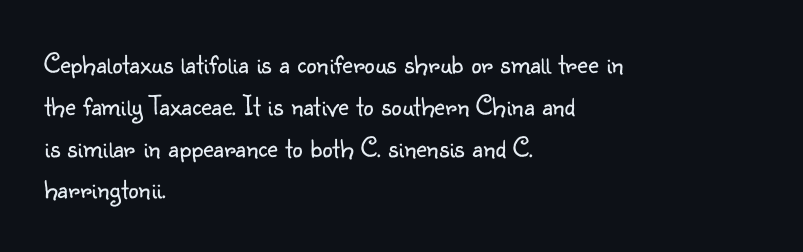
{"serif": "no", "italic": "no", "bold": "no", "weight": "light", "width": "normal", "stroke_contrast": "low", "x_height": "small", "monospaced": "no", "underline": "no", "align": "left", "line_spacing": "normal", "line_spacing_ratio": 1.44, "letter_spacing": "normal", "letter_spacing_em": 0.0, "glyph_px": 29}
